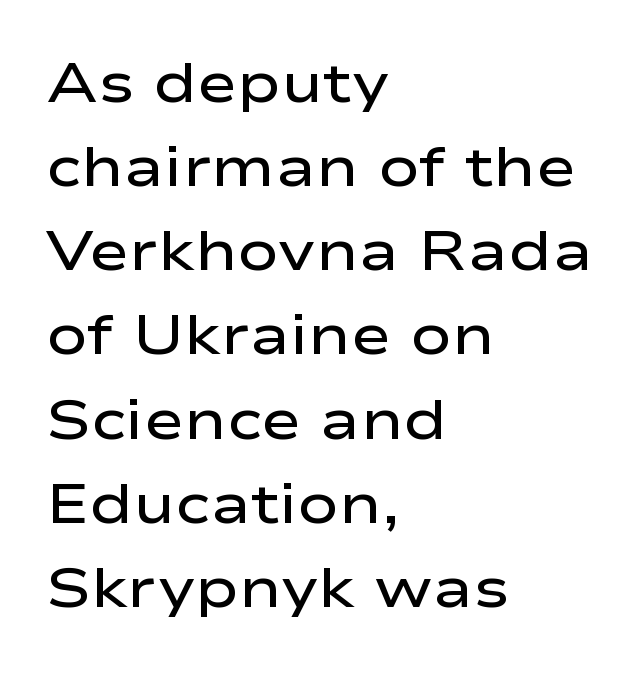
Q: Is the text bold? A: Semi-bold.
Q: Is the text italic (slanted)? A: No, it is upright.
Q: Is the typeface a serif or a sans-serif typeface? A: Sans-serif.
Q: Is the text underlined? A: No.
Q: How is the paragraph aligned? A: Left-aligned.
Q: Is the spacing between letters normal or unusually wide? A: Normal.
Q: Is the spacing between lines tight, normal or loose? A: Normal.
Q: Width (condensed, normal, or wide)? A: Wide.
Q: Stroke contrast? A: Low.
Q: x-height? A: Medium.
Q: Monospaced? A: No.
